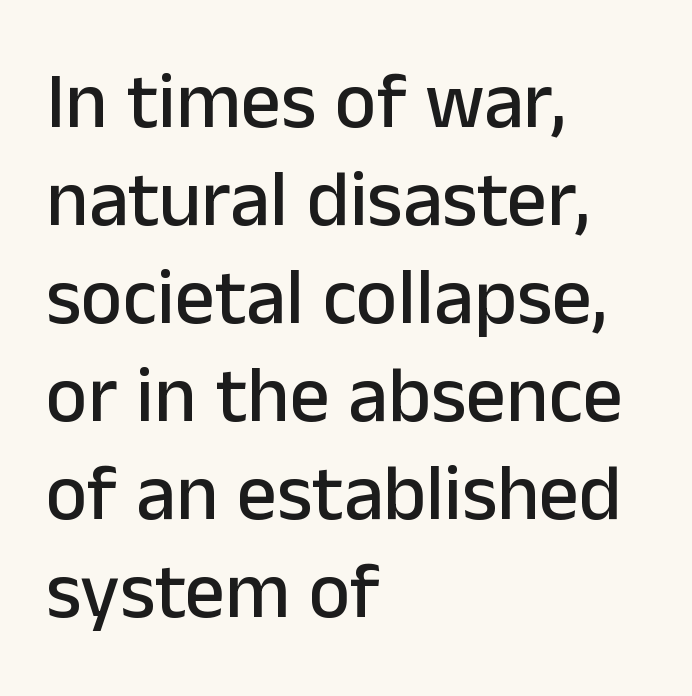
Q: Is the text italic (slanted)? A: No, it is upright.
Q: Is the typeface a serif or a sans-serif typeface? A: Sans-serif.
Q: Is the text underlined? A: No.
Q: How is the paragraph aligned? A: Left-aligned.
Q: Is the spacing between letters normal or unusually wide? A: Normal.
Q: Width (condensed, normal, or wide)? A: Normal.
Q: Stroke contrast? A: Low.
Q: x-height? A: Medium.
Q: Monospaced? A: No.
